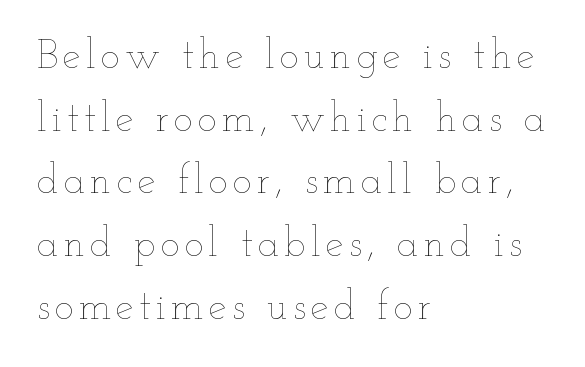
The image shows 41 px thin, wide type, upright; set left-aligned, normal line spacing (1.53x), not underlined; low stroke contrast and a small x-height.
